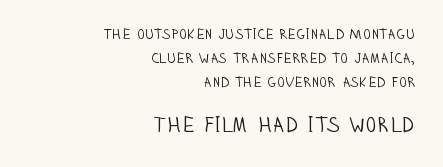
Posture: upright roman. Type size steps up from the first block to the second. Inter-character spacing is left at the font's built-in metrics. This sample is right-justified, so line beginnings fall wherever the words allow.
